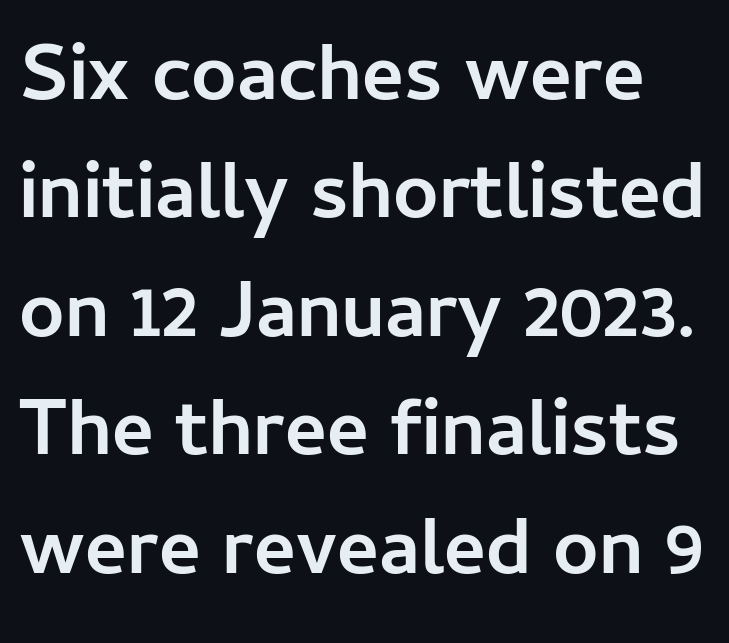
The font family rendered here belongs to the sans-serif group. Honestly, the letter spacing is just normal — you wouldn't notice it. This is roman type, the default non-slanted kind. The characters look thick and weighty, a clear bold. Note the varied advance widths — an 'i' is clearly narrower than an 'm'. The words here are not underlined.
